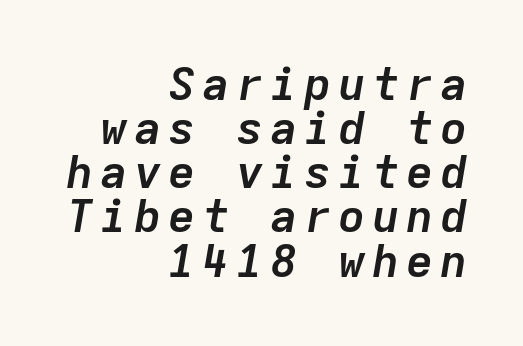
The image shows 46 px semibold type, italic (leaning right), monospaced; set right-aligned, tight line spacing (0.96x), not underlined; low stroke contrast and a medium x-height.
